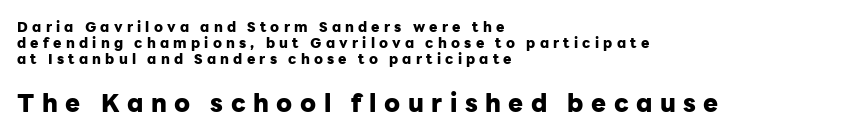
You'd pick this weight for a headline — it's a proper bold. Descenders hang freely into open space. A typesetter would call this heavily tracked-out type. Vertical spacing — tight. Note: smaller setting up top, larger setting below.
